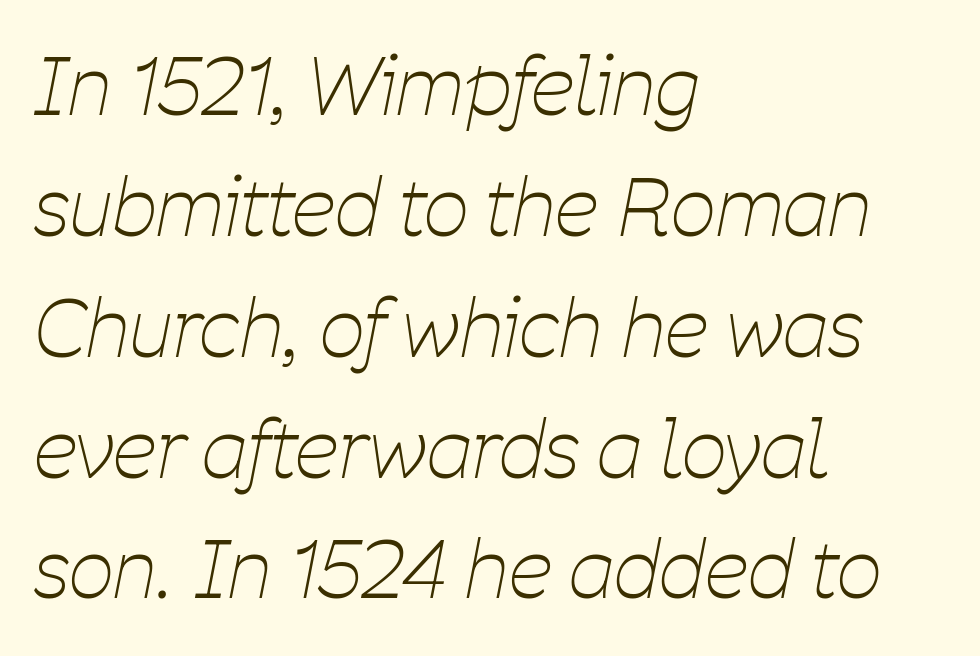
Q: Is the text bold? A: No.
Q: Is the text italic (slanted)? A: Yes, it leans right by about 11 degrees.
Q: Is the text underlined? A: No.
Q: How is the paragraph aligned? A: Left-aligned.
Q: Is the spacing between letters normal or unusually wide? A: Normal.
Q: Is the spacing between lines tight, normal or loose? A: Normal.
Q: Width (condensed, normal, or wide)? A: Condensed.
Q: Stroke contrast? A: Low.
Q: x-height? A: Medium.
Q: Monospaced? A: No.
